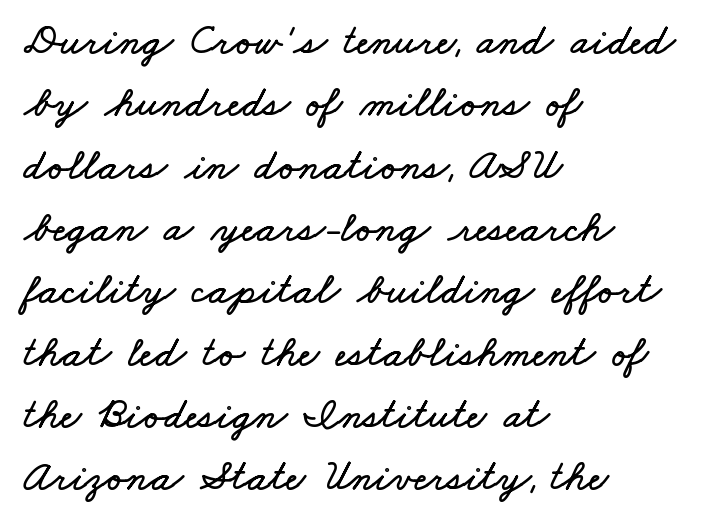
The image shows 43 px wide type; set left-aligned, normal line spacing (1.45x), normal letter spacing, not underlined; low stroke contrast and a small x-height.
